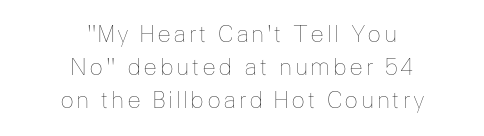
The typesetter chose a symmetrical, centered arrangement here. The passage shown is not underscored anywhere. If you drew a line through each stem, it would be perfectly vertical. What's the leading like? Ordinary, nothing unusual. Stroke thickness stays within the range of a standard reading face or lighter.
